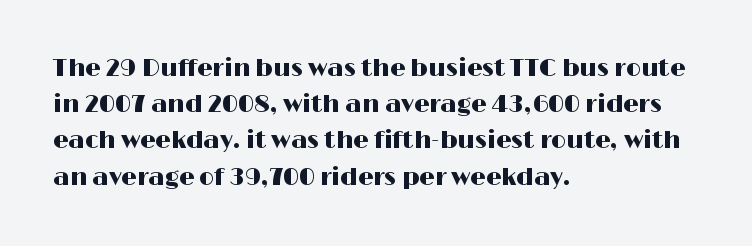
{"italic": "no", "underline": "no", "align": "left", "line_spacing": "normal", "line_spacing_ratio": 1.51, "letter_spacing": "normal", "letter_spacing_em": 0.0, "glyph_px": 24}
